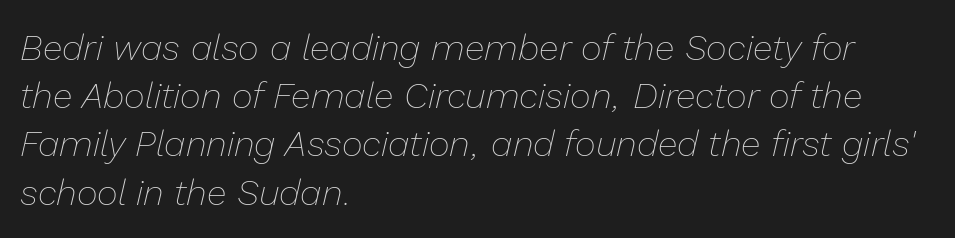
The image shows 36 px thin type, italic (leaning right); set left-aligned, normal line spacing (1.34x), normal letter spacing, not underlined; low stroke contrast and a medium x-height.
